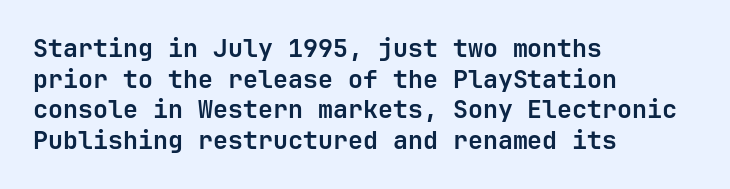
In CSS terms this would be text-align: left. Anything drawn beneath the words? Only blank space. Posture: upright roman. As a designer I'd log this as weight 700, bold.
